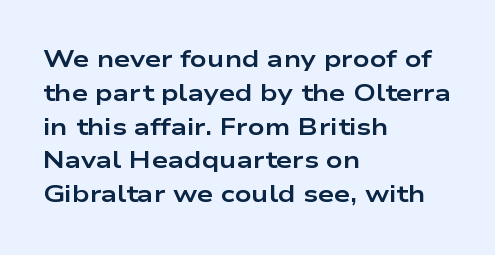
Bold? Absolutely — the strokes are thick and heavy. The setting favours the left margin, as ordinary paragraphs usually do. The font's upright variant was chosen for this text. A bare baseline throughout the passage. Vertical spacing — default.
